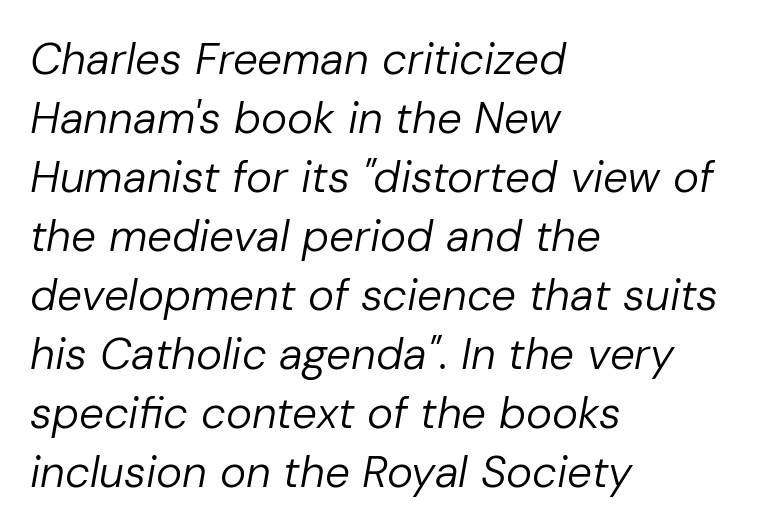
Q: Is the text bold? A: No.
Q: Is the text italic (slanted)? A: Yes, it leans right by about 10 degrees.
Q: Is the text underlined? A: No.
Q: How is the paragraph aligned? A: Left-aligned.
Q: Is the spacing between letters normal or unusually wide? A: Normal.
Q: Is the spacing between lines tight, normal or loose? A: Normal.
Q: Width (condensed, normal, or wide)? A: Normal.
Q: Stroke contrast? A: Low.
Q: x-height? A: Medium.
Q: Monospaced? A: No.
